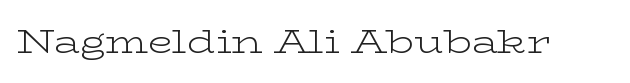
Q: Is the text bold? A: No.
Q: Is the text italic (slanted)? A: No, it is upright.
Q: Is the typeface a serif or a sans-serif typeface? A: Serif.
Q: Is the text underlined? A: No.
Q: Is the spacing between letters normal or unusually wide? A: Normal.
Q: Width (condensed, normal, or wide)? A: Wide.
Q: Stroke contrast? A: Low.
Q: x-height? A: Medium.
Q: Monospaced? A: No.
